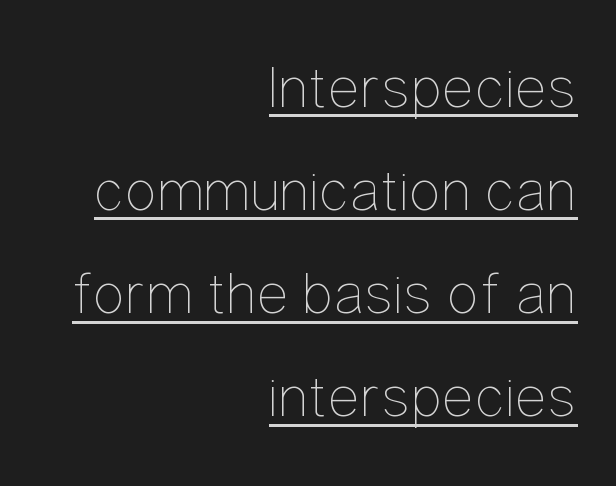
{"italic": "no", "bold": "no", "weight": "thin", "width": "condensed", "stroke_contrast": "low", "x_height": "medium", "monospaced": "no", "underline": "yes", "align": "right", "line_spacing": "normal", "line_spacing_ratio": 1.69, "letter_spacing": "normal", "letter_spacing_em": 0.0, "glyph_px": 61}
